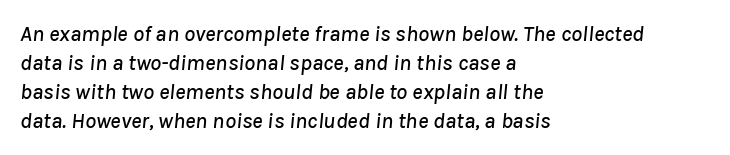
Is the block centered? No — it sits flush against the left margin. The passage shown is not underscored anywhere. The lettering tilts uniformly, giving the passage an italic look. Honestly, the letter spacing is just normal — you wouldn't notice it. Summary of vertical rhythm: regular, with standard interline spacing.
